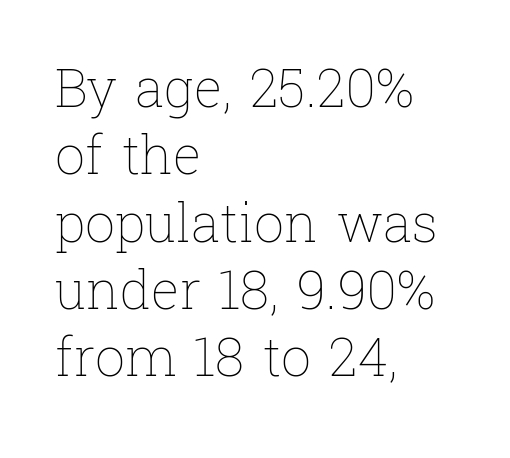
{"italic": "no", "bold": "no", "weight": "thin", "width": "normal", "stroke_contrast": "low", "x_height": "medium", "monospaced": "no", "underline": "no", "align": "left", "line_spacing": "normal", "line_spacing_ratio": 1.27, "letter_spacing": "normal", "letter_spacing_em": 0.0, "glyph_px": 53}
